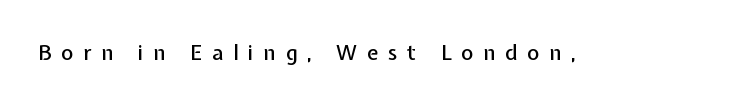
{"italic": "no", "underline": "no", "letter_spacing": "wide", "letter_spacing_em": 0.46, "glyph_px": 21}
